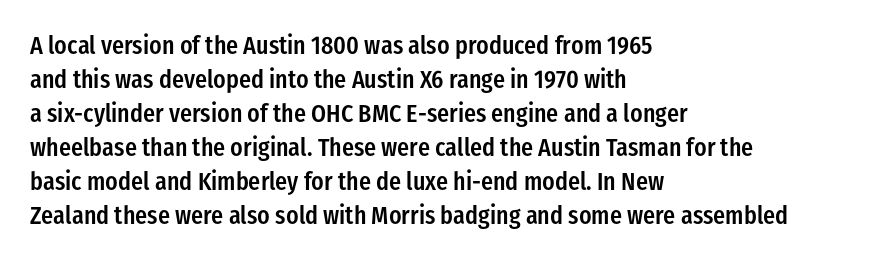
Q: Is the text bold? A: Semi-bold.
Q: Is the text italic (slanted)? A: No, it is upright.
Q: Is the text underlined? A: No.
Q: How is the paragraph aligned? A: Left-aligned.
Q: Is the spacing between letters normal or unusually wide? A: Normal.
Q: Is the spacing between lines tight, normal or loose? A: Normal.
